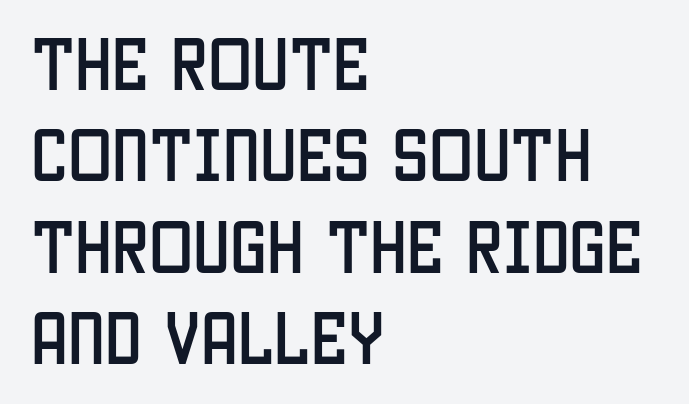
Tall strokes in this sample are plumb rather than angled. Note the varied advance widths — an 'i' is clearly narrower than an 'm'. The passage shown is not underscored anywhere. The tracking reads as untouched default to a designer's eye. Type style note: lacks serifs. A classic flush-left, rag-right setting is used for this passage.
